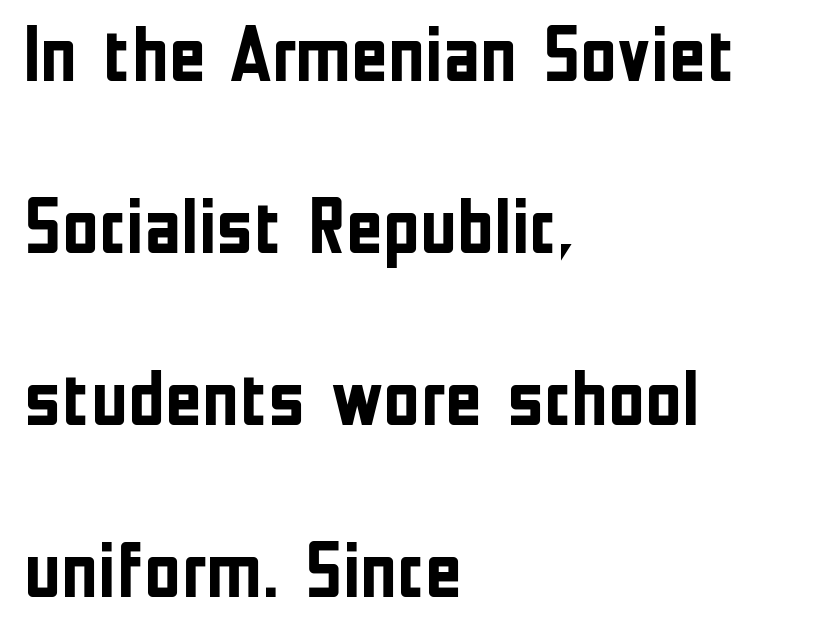
The font's upright variant was chosen for this text. The lines in this sample share a left origin and differ only in where they stop. You could not count columns in this text — the font is proportionally spaced. Students, observe: this is what heavily led, spacious text looks like. You'd pick this weight for a headline — it's a proper bold.
